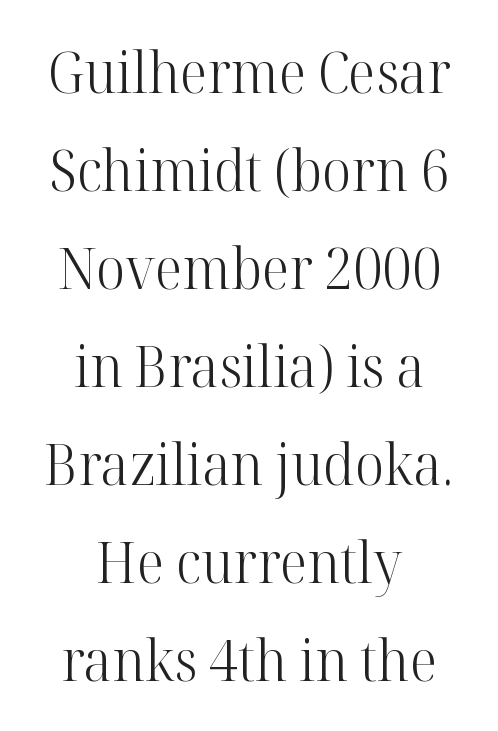
The image shows 57 px light serif type, upright; set centered, line spacing 1.72x, normal letter spacing, not underlined; high stroke contrast and a medium x-height.
